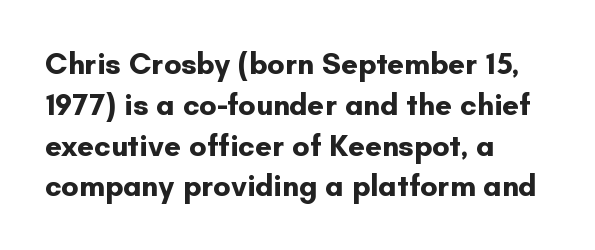
{"serif": "no", "italic": "no", "bold": "yes", "weight": "bold", "width": "normal", "stroke_contrast": "low", "x_height": "small", "monospaced": "no", "underline": "no", "align": "left", "line_spacing": "normal", "line_spacing_ratio": 1.36, "letter_spacing": "normal", "letter_spacing_em": 0.0, "glyph_px": 30}
